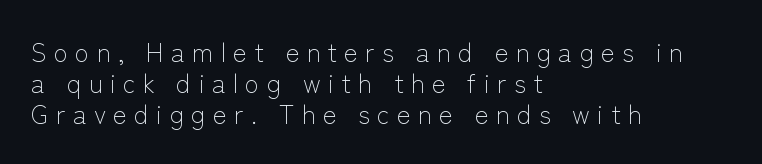
Q: Is the text bold? A: No.
Q: Is the text italic (slanted)? A: No, it is upright.
Q: Is the text underlined? A: No.
Q: How is the paragraph aligned? A: Left-aligned.
Q: Is the spacing between letters normal or unusually wide? A: Unusually wide.
